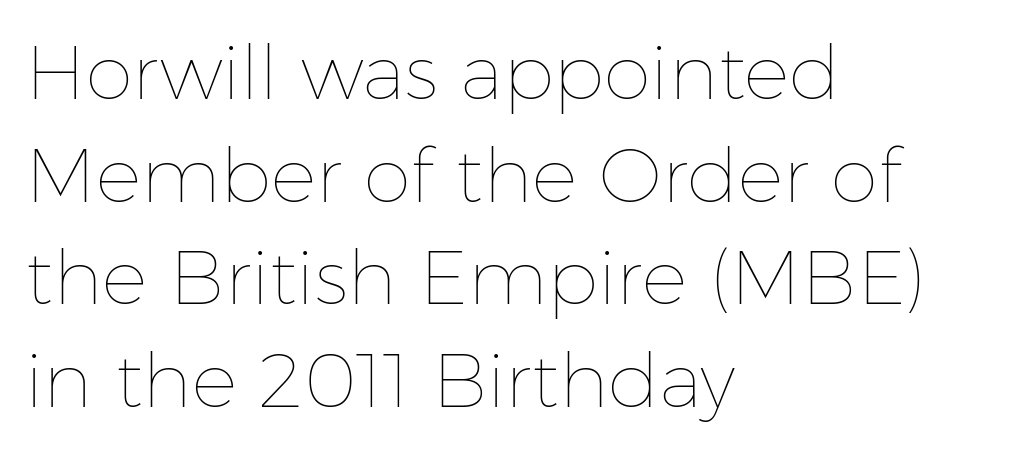
The image shows 76 px thin type, upright; set left-aligned, normal line spacing (1.35x), normal letter spacing, not underlined; low stroke contrast and a medium x-height.
